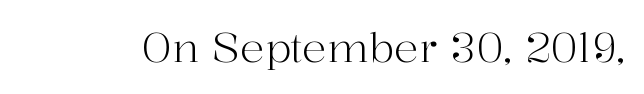
Stroke terminals: seriffed. Tall strokes in this sample are plumb rather than angled. You could call the tracking neutral — neither tight nor loose. Think of a printed novel: that variable character pitch is what you see here. Heaviness? Minimal to ordinary, like unemphasized prose. Just letters on the line, the space beneath them empty.
